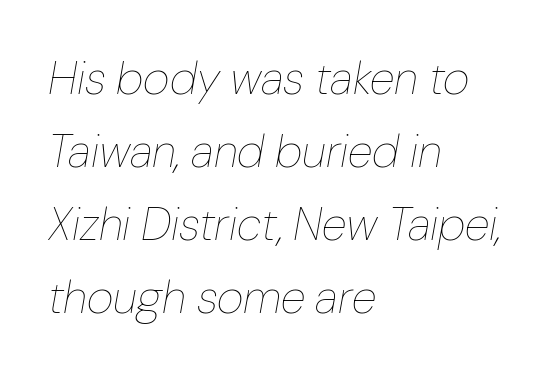
The image shows 46 px thin type, italic (leaning right); set left-aligned, normal line spacing (1.59x), normal letter spacing, not underlined; low stroke contrast and a medium x-height.
